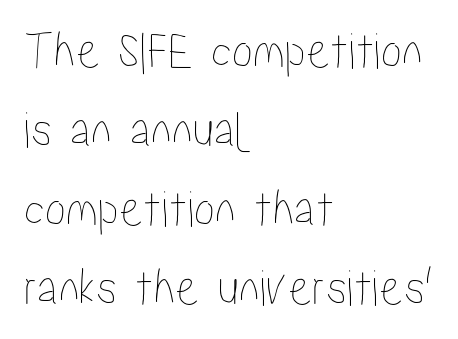
{"italic": "no", "width": "condensed", "stroke_contrast": "low", "x_height": "medium", "monospaced": "no", "underline": "no", "align": "left", "line_spacing": "normal", "line_spacing_ratio": 1.49, "letter_spacing": "normal", "letter_spacing_em": 0.0, "glyph_px": 53}
